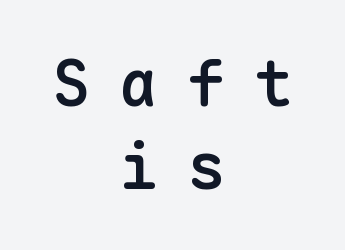
{"serif": "no", "italic": "no", "bold": "semi", "weight": "semibold", "width": "normal", "stroke_contrast": "low", "x_height": "medium", "monospaced": "yes", "underline": "no", "align": "center", "line_spacing": "normal", "line_spacing_ratio": 1.3, "letter_spacing": "wide", "letter_spacing_em": 0.46, "glyph_px": 64}
